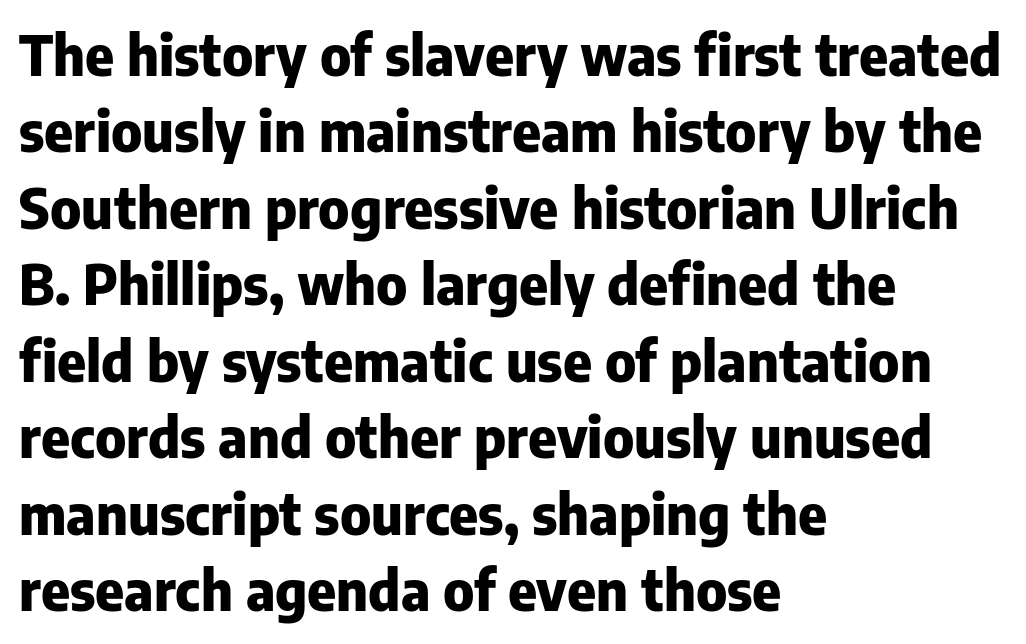
{"serif": "no", "italic": "no", "bold": "yes", "weight": "heavy", "width": "normal", "stroke_contrast": "low", "x_height": "medium", "monospaced": "no", "underline": "no", "align": "left", "line_spacing": "normal", "line_spacing_ratio": 1.39, "letter_spacing": "normal", "letter_spacing_em": 0.0, "glyph_px": 55}
